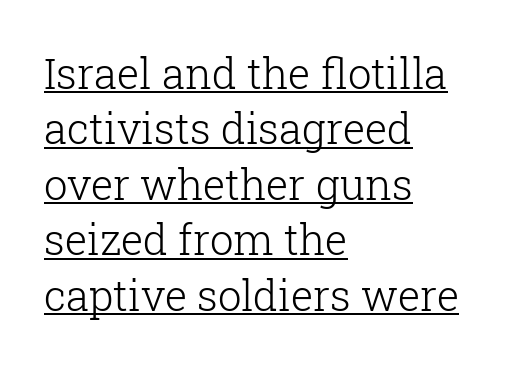
{"serif": "yes", "italic": "no", "bold": "no", "weight": "light", "width": "normal", "stroke_contrast": "low", "x_height": "medium", "monospaced": "no", "underline": "yes", "align": "left", "line_spacing": "normal", "line_spacing_ratio": 1.32, "letter_spacing": "normal", "letter_spacing_em": 0.0, "glyph_px": 42}
